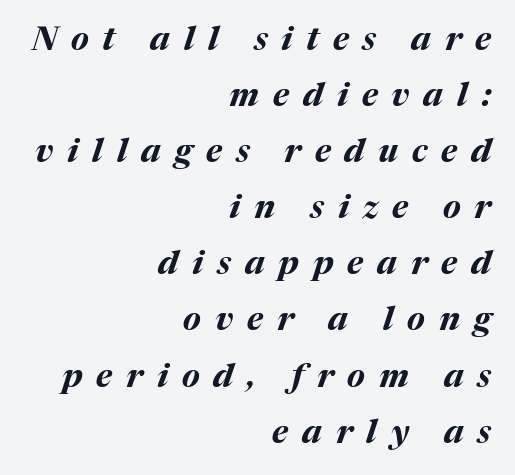
Q: Is the text bold? A: Yes.
Q: Is the text italic (slanted)? A: Yes, it leans right by about 17 degrees.
Q: Is the text underlined? A: No.
Q: How is the paragraph aligned? A: Right-aligned.
Q: Is the spacing between letters normal or unusually wide? A: Unusually wide.
Q: Is the spacing between lines tight, normal or loose? A: Normal.
Q: Width (condensed, normal, or wide)? A: Normal.
Q: Stroke contrast? A: Medium.
Q: x-height? A: Medium.
Q: Monospaced? A: No.
